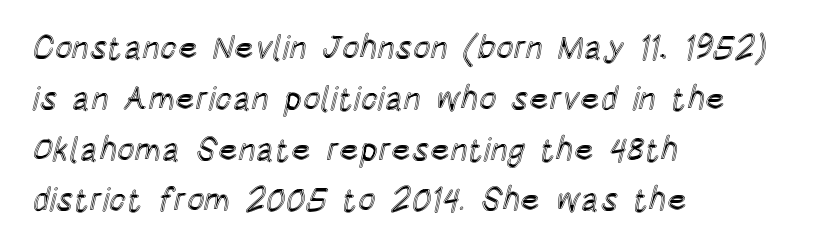
Think of a printed novel: that variable character pitch is what you see here. Inter-character spacing is left at the font's built-in metrics. Which margin do the lines hug? The left one — the right edge is uneven. Lines of text with bare space underneath.
